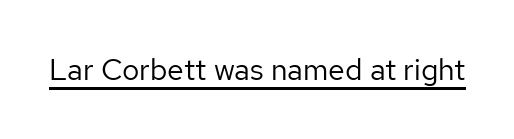
The image shows 30 px regular-weight sans-serif type, upright; set normal letter spacing, underlined; low stroke contrast and a medium x-height.
